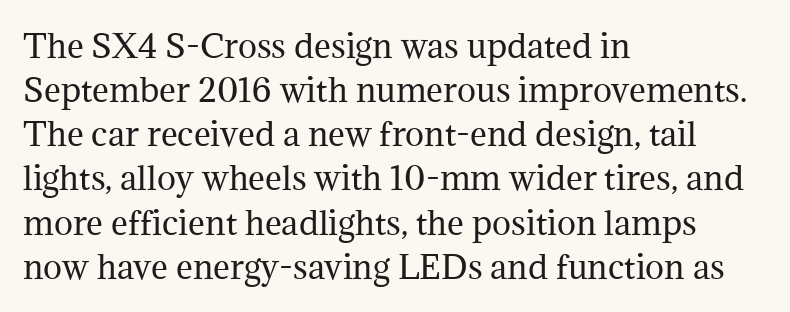
Q: Is the text bold? A: No.
Q: Is the text italic (slanted)? A: No, it is upright.
Q: Is the typeface a serif or a sans-serif typeface? A: Serif.
Q: Is the text underlined? A: No.
Q: How is the paragraph aligned? A: Left-aligned.
Q: Is the spacing between letters normal or unusually wide? A: Normal.
Q: Is the spacing between lines tight, normal or loose? A: Normal.
Q: Width (condensed, normal, or wide)? A: Normal.
Q: Stroke contrast? A: Medium.
Q: x-height? A: Medium.
Q: Monospaced? A: No.
